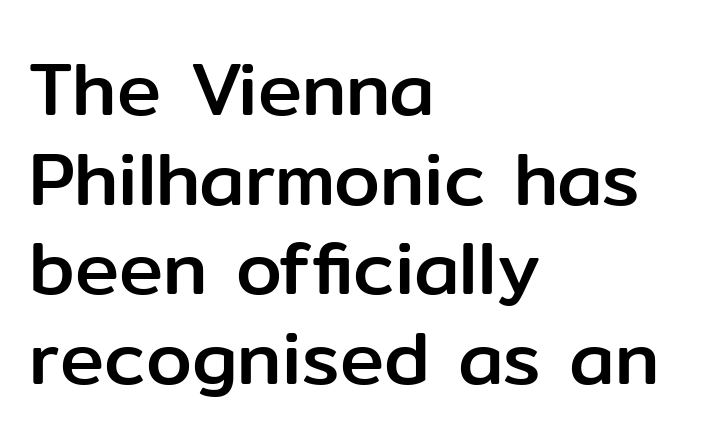
Q: Is the text italic (slanted)? A: No, it is upright.
Q: Is the typeface a serif or a sans-serif typeface? A: Sans-serif.
Q: Is the text underlined? A: No.
Q: How is the paragraph aligned? A: Left-aligned.
Q: Is the spacing between letters normal or unusually wide? A: Normal.
Q: Width (condensed, normal, or wide)? A: Normal.
Q: Stroke contrast? A: Low.
Q: x-height? A: Medium.
Q: Monospaced? A: No.
